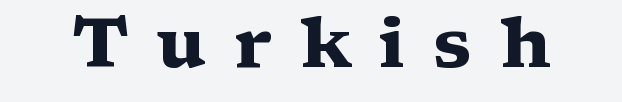
Note the varied advance widths — an 'i' is clearly narrower than an 'm'. The lettering holds an erect, upright posture throughout. Honestly, the letter spacing is so wide it's the main thing you notice. Look at the stroke-to-counter ratio: heavy, a bold.
